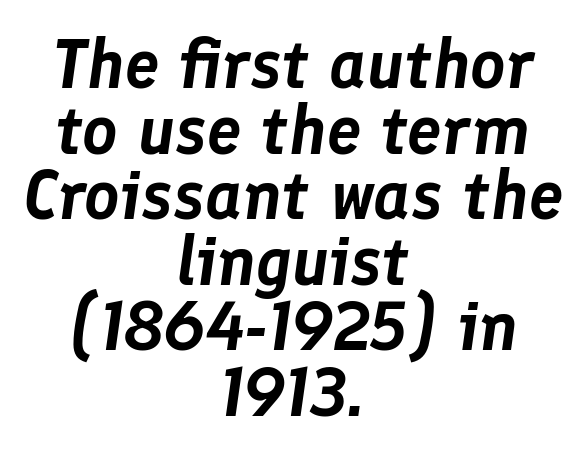
Tracking here is standard; glyphs follow each other at the usual distance. The setting favours the middle, as headings and verse often do. Letters rest on an invisible, unmarked baseline. Is this a fixed-width face? No — the glyphs have proportional, varying widths.
